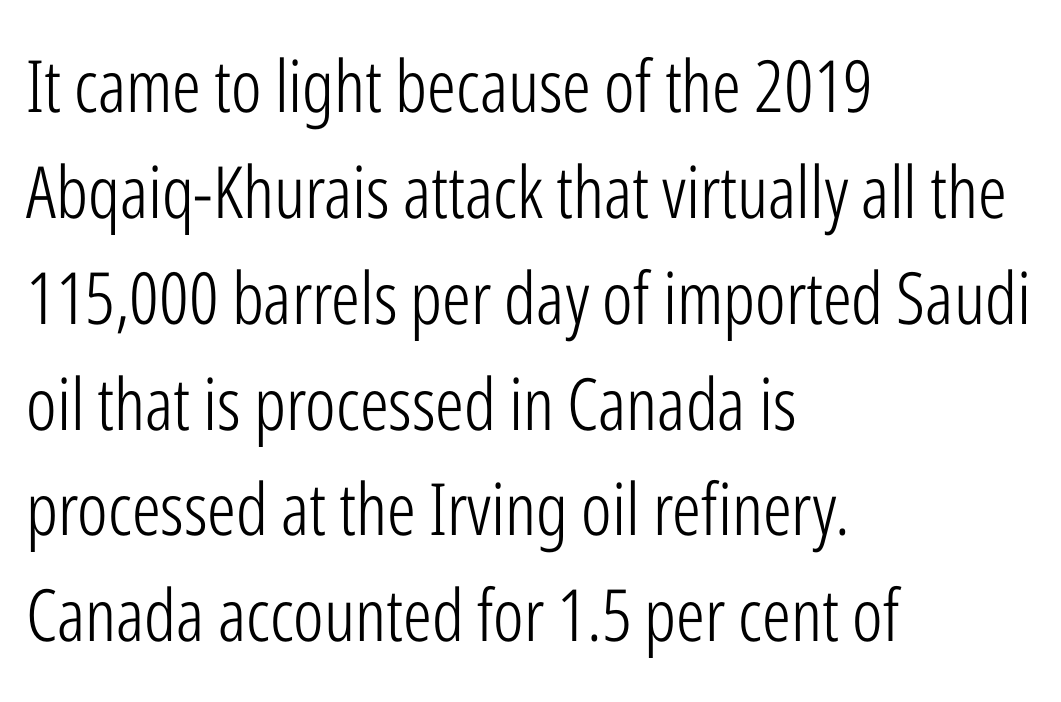
The image shows 72 px light, condensed sans-serif type, upright; set left-aligned, normal line spacing (1.47x), normal letter spacing, not underlined; low stroke contrast and a medium x-height.
